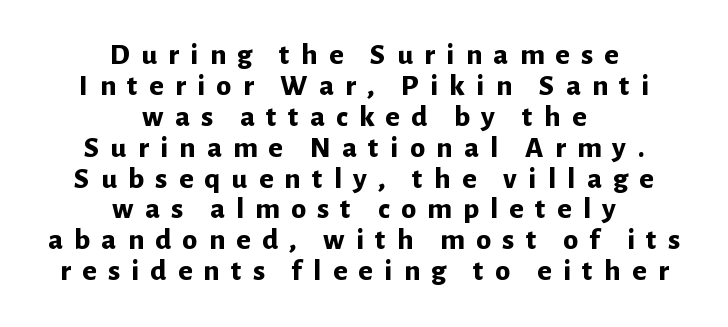
Q: Is the text bold? A: Yes.
Q: Is the text italic (slanted)? A: No, it is upright.
Q: Is the typeface a serif or a sans-serif typeface? A: Sans-serif.
Q: Is the text underlined? A: No.
Q: How is the paragraph aligned? A: Centered.
Q: Is the spacing between letters normal or unusually wide? A: Unusually wide.
Q: Is the spacing between lines tight, normal or loose? A: Tight.
Q: Width (condensed, normal, or wide)? A: Normal.
Q: Stroke contrast? A: Low.
Q: x-height? A: Medium.
Q: Monospaced? A: No.
